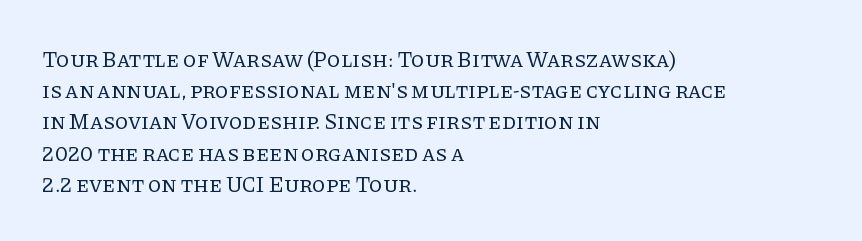
Q: Is the text bold? A: No.
Q: Is the text italic (slanted)? A: No, it is upright.
Q: Is the text underlined? A: No.
Q: How is the paragraph aligned? A: Left-aligned.
Q: Is the spacing between letters normal or unusually wide? A: Normal.
Q: Is the spacing between lines tight, normal or loose? A: Normal.
